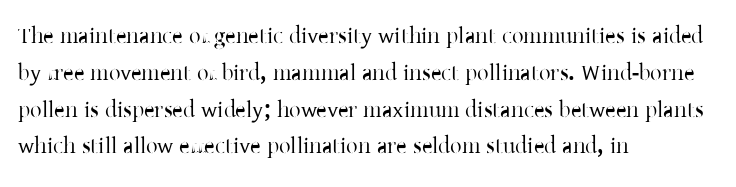
{"italic": "no", "underline": "no", "align": "left", "line_spacing": "normal", "line_spacing_ratio": 1.6, "letter_spacing": "normal", "letter_spacing_em": 0.0, "glyph_px": 23}
